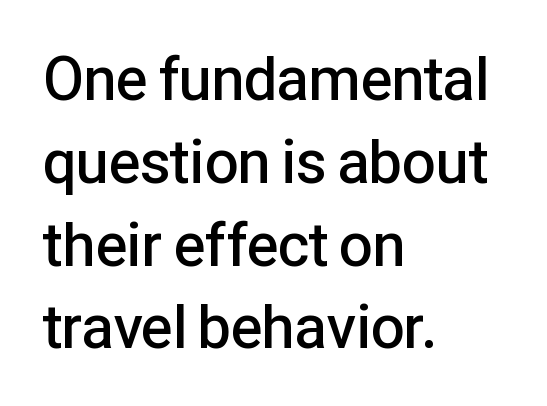
The image shows 60 px semibold sans-serif type, upright; set left-aligned, normal line spacing (1.38x), normal letter spacing, not underlined; low stroke contrast and a medium x-height.
